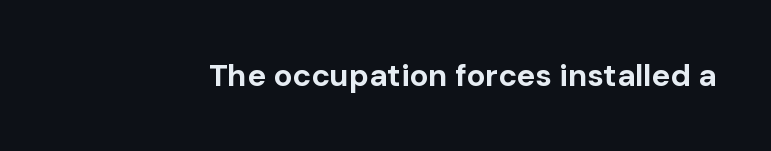
You could call the tracking neutral — neither tight nor loose. Stroke terminals: plain, sans-serif. The passage shown is typed in a proportional face where columns would drift. Italic: no, the glyphs are upright roman. Heft: maximum for text — a bold.
